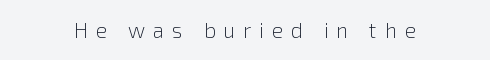
Glyph-to-glyph distance is far greater than everyday printed text. Stem width sits at or under what a default text font uses. Layout note: lines centered. These lines were composed using upright roman letters. Quick note: underline off.
